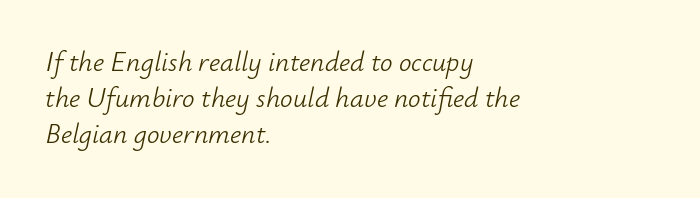
The image shows 28 px light type, italic (leaning right); set left-aligned, normal line spacing (1.29x), normal letter spacing, not underlined; low stroke contrast and a small x-height.
